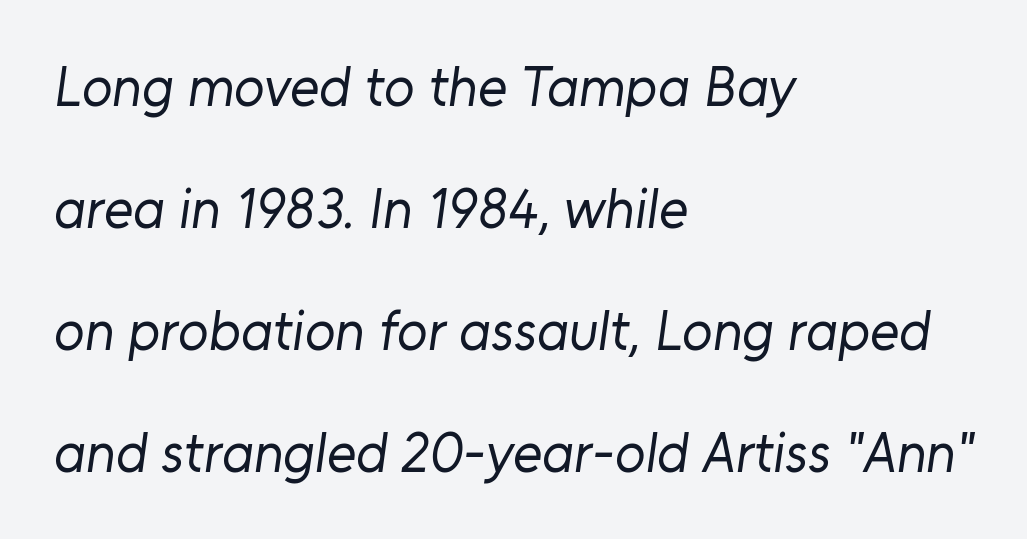
Q: Is the text bold? A: No.
Q: Is the typeface a serif or a sans-serif typeface? A: Sans-serif.
Q: Is the text underlined? A: No.
Q: How is the paragraph aligned? A: Left-aligned.
Q: Is the spacing between letters normal or unusually wide? A: Normal.
Q: Is the spacing between lines tight, normal or loose? A: Loose.
Q: Width (condensed, normal, or wide)? A: Normal.
Q: Stroke contrast? A: Low.
Q: x-height? A: Medium.
Q: Monospaced? A: No.
